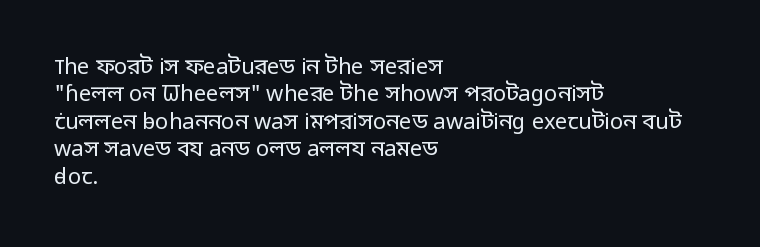
{"italic": "no", "bold": "no", "underline": "no", "align": "left", "line_spacing": "normal", "line_spacing_ratio": 1.25, "letter_spacing": "normal", "letter_spacing_em": 0.0, "glyph_px": 22}
